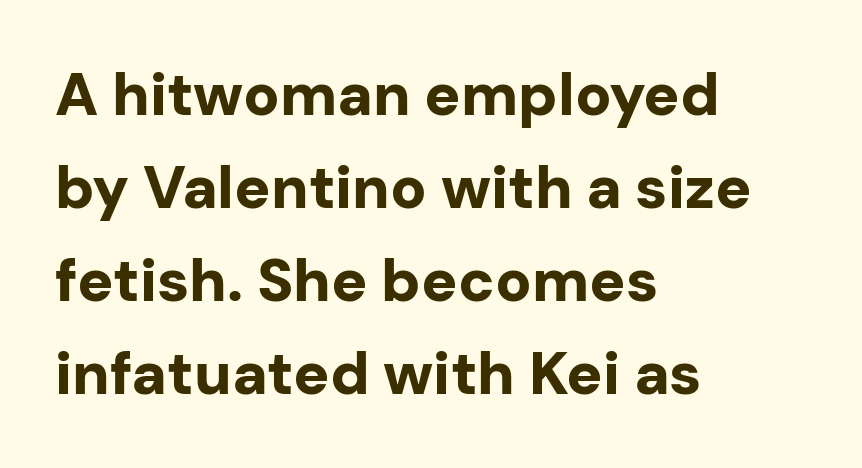
Q: Is the text bold? A: Yes.
Q: Is the text italic (slanted)? A: No, it is upright.
Q: Is the typeface a serif or a sans-serif typeface? A: Sans-serif.
Q: Is the text underlined? A: No.
Q: How is the paragraph aligned? A: Left-aligned.
Q: Is the spacing between letters normal or unusually wide? A: Normal.
Q: Is the spacing between lines tight, normal or loose? A: Normal.
Q: Width (condensed, normal, or wide)? A: Normal.
Q: Stroke contrast? A: Low.
Q: x-height? A: Medium.
Q: Monospaced? A: No.
